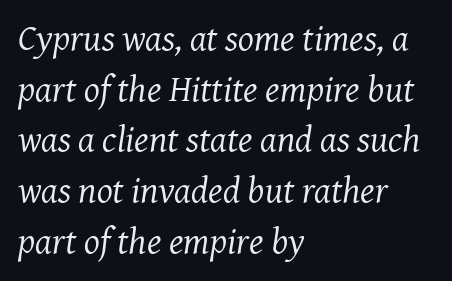
Q: Is the text bold? A: No.
Q: Is the text italic (slanted)? A: Yes, it leans right by about 7 degrees.
Q: Is the typeface a serif or a sans-serif typeface? A: Serif.
Q: Is the text underlined? A: No.
Q: How is the paragraph aligned? A: Left-aligned.
Q: Is the spacing between letters normal or unusually wide? A: Normal.
Q: Is the spacing between lines tight, normal or loose? A: Normal.
Q: Width (condensed, normal, or wide)? A: Normal.
Q: Stroke contrast? A: Medium.
Q: x-height? A: Medium.
Q: Monospaced? A: No.
